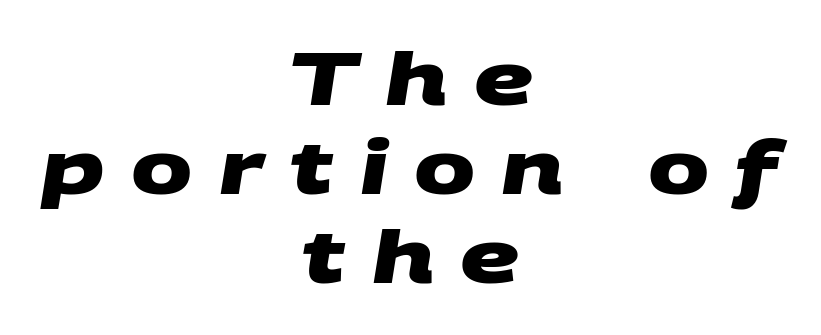
Q: Is the text bold? A: Yes.
Q: Is the typeface a serif or a sans-serif typeface? A: Sans-serif.
Q: Is the text underlined? A: No.
Q: How is the paragraph aligned? A: Centered.
Q: Is the spacing between letters normal or unusually wide? A: Unusually wide.
Q: Width (condensed, normal, or wide)? A: Wide.
Q: Stroke contrast? A: Medium.
Q: x-height? A: Large.
Q: Monospaced? A: No.
